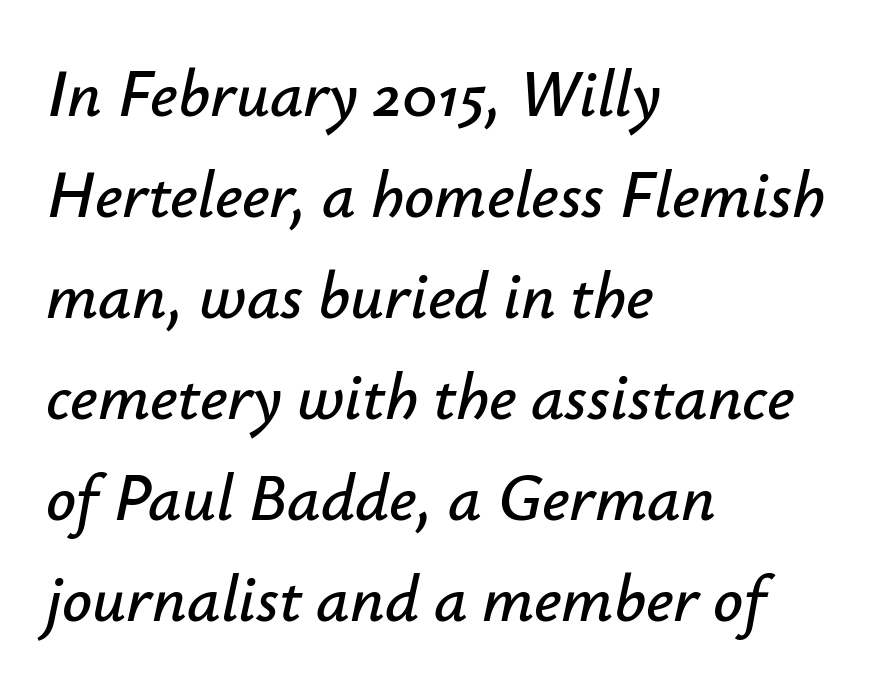
{"italic": "yes", "lean": "right", "slant_degrees": 12, "width": "normal", "stroke_contrast": "low", "x_height": "small", "monospaced": "no", "underline": "no", "align": "left", "line_spacing": "normal", "line_spacing_ratio": 1.53, "letter_spacing": "normal", "letter_spacing_em": 0.0, "glyph_px": 66}
